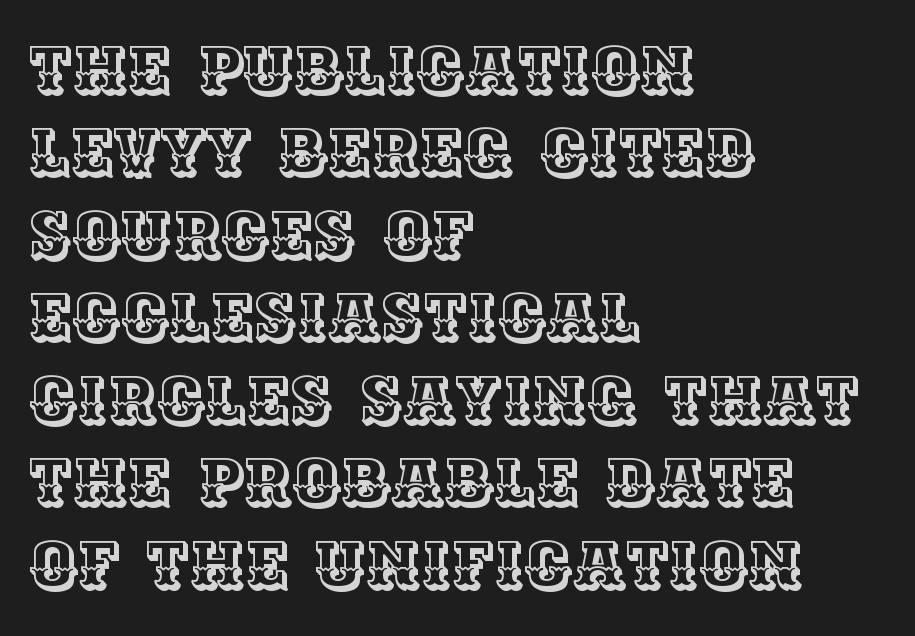
You can tell it's not italic because the verticals are truly vertical. Tracking here is standard; glyphs follow each other at the usual distance. Evenly set lines give the paragraph a standard silhouette. Casual observation: everything's shoved over to the left. The foot of each line stays bare and open. Proportional: the letters do not fall into vertical columns.
